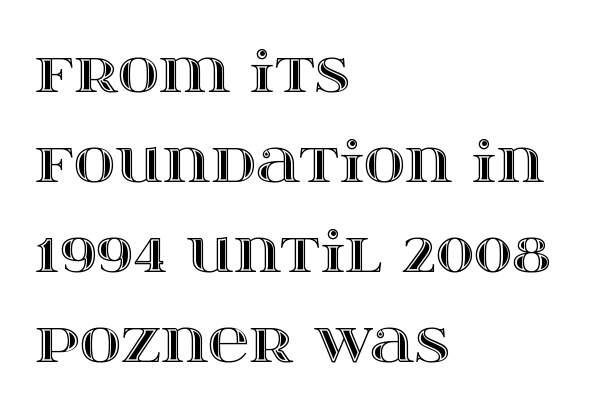
Is the letter spacing exaggerated? No — it looks like the ordinary default. The words here are not underlined. Vertical spacing — default. If you drew a ruler down the left edge, every line would touch it. Ordinary non-slanted type is in use. Spacing verdict: proportional, widths tailored to each character.
